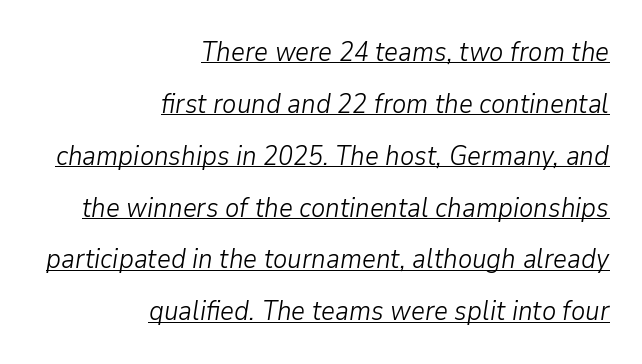
{"italic": "yes", "lean": "right", "slant_degrees": 9, "bold": "no", "underline": "yes", "align": "right", "line_spacing": "loose", "line_spacing_ratio": 1.92, "letter_spacing": "normal", "letter_spacing_em": 0.0, "glyph_px": 27}
